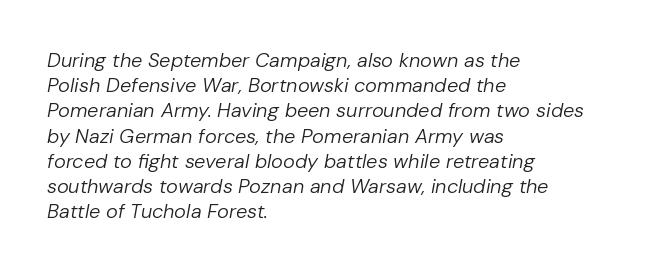
Q: Is the text bold? A: No.
Q: Is the text italic (slanted)? A: Yes, it leans right by about 10 degrees.
Q: Is the text underlined? A: No.
Q: How is the paragraph aligned? A: Left-aligned.
Q: Is the spacing between letters normal or unusually wide? A: Normal.
Q: Is the spacing between lines tight, normal or loose? A: Normal.
